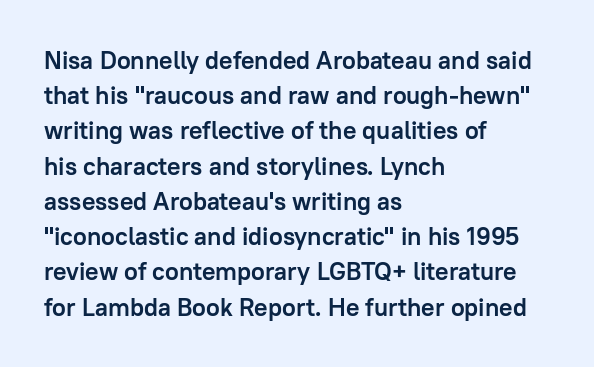
Q: Is the text bold? A: Yes.
Q: Is the text italic (slanted)? A: No, it is upright.
Q: Is the text underlined? A: No.
Q: How is the paragraph aligned? A: Left-aligned.
Q: Is the spacing between letters normal or unusually wide? A: Normal.
Q: Is the spacing between lines tight, normal or loose? A: Normal.
